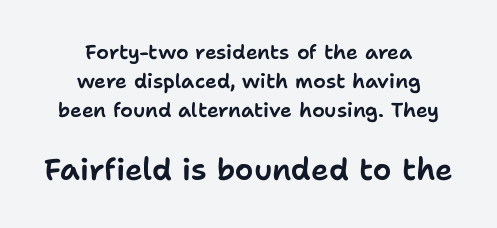
The image shows 30 px sans-serif type, upright; set centered, normal line spacing (1.45x), normal letter spacing, not underlined; the second (bottom) block is 1.5x larger; low stroke contrast and a medium x-height.
